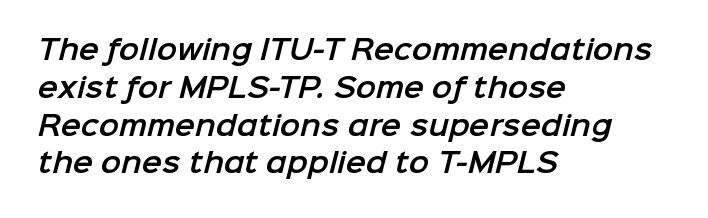
{"underline": "no", "align": "left", "line_spacing": "normal", "line_spacing_ratio": 1.4, "letter_spacing": "normal", "letter_spacing_em": 0.0, "glyph_px": 27}
